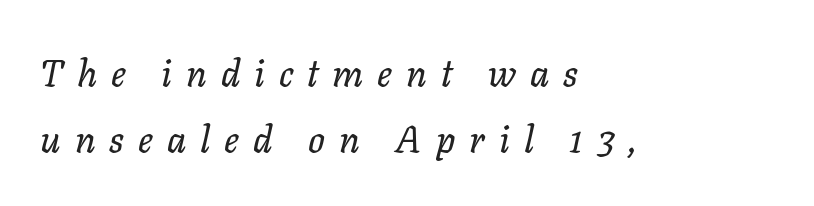
Q: Is the text italic (slanted)? A: Yes, it leans right by about 11 degrees.
Q: Is the text underlined? A: No.
Q: How is the paragraph aligned? A: Left-aligned.
Q: Is the spacing between letters normal or unusually wide? A: Unusually wide.
Q: Width (condensed, normal, or wide)? A: Normal.
Q: Stroke contrast? A: Low.
Q: x-height? A: Medium.
Q: Monospaced? A: No.
